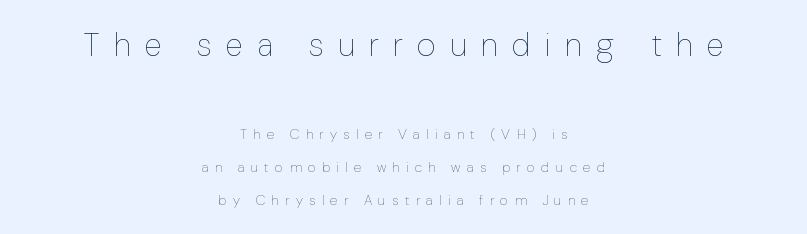
The image shows 32 px thin type, upright; set centered, loose line spacing (2.35x), unusually wide letter spacing (+0.45 em), not underlined; the first (top) block is 2.29x larger; low stroke contrast and a medium x-height.
